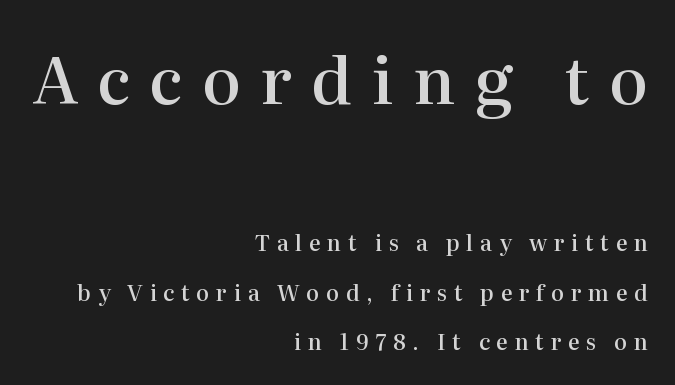
The image shows 65 px semibold serif type, upright; set right-aligned, loose line spacing (2.25x), unusually wide letter spacing (+0.3 em), not underlined; the first (top) block is 2.95x larger; high stroke contrast and a medium x-height.
